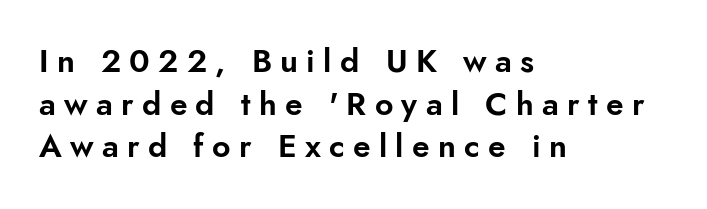
{"serif": "no", "italic": "no", "width": "normal", "stroke_contrast": "low", "x_height": "small", "monospaced": "no", "underline": "no", "align": "left", "line_spacing": "normal", "line_spacing_ratio": 1.33, "letter_spacing": "wide", "letter_spacing_em": 0.26, "glyph_px": 32}
